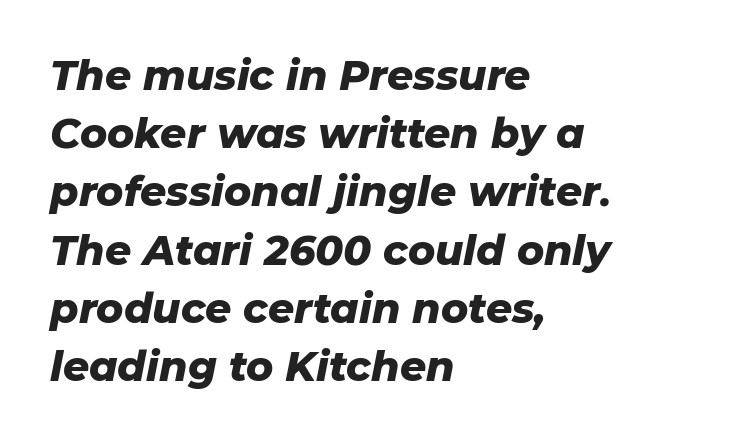
{"italic": "yes", "lean": "right", "slant_degrees": 11, "bold": "yes", "weight": "heavy", "width": "normal", "stroke_contrast": "low", "x_height": "medium", "monospaced": "no", "underline": "no", "align": "left", "line_spacing": "normal", "line_spacing_ratio": 1.42, "letter_spacing": "normal", "letter_spacing_em": 0.0, "glyph_px": 41}
